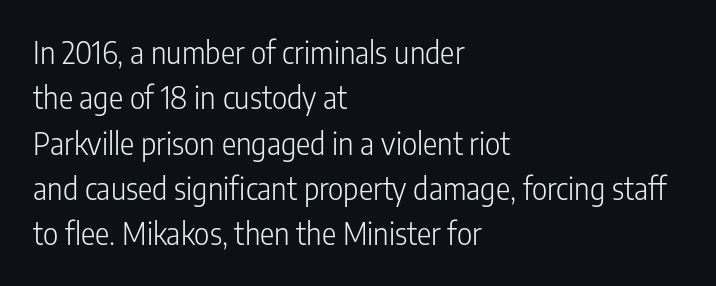
Q: Is the text bold? A: No.
Q: Is the text italic (slanted)? A: No, it is upright.
Q: Is the typeface a serif or a sans-serif typeface? A: Sans-serif.
Q: Is the text underlined? A: No.
Q: How is the paragraph aligned? A: Left-aligned.
Q: Is the spacing between letters normal or unusually wide? A: Normal.
Q: Is the spacing between lines tight, normal or loose? A: Normal.
Q: Width (condensed, normal, or wide)? A: Condensed.
Q: Stroke contrast? A: Low.
Q: x-height? A: Medium.
Q: Monospaced? A: No.
